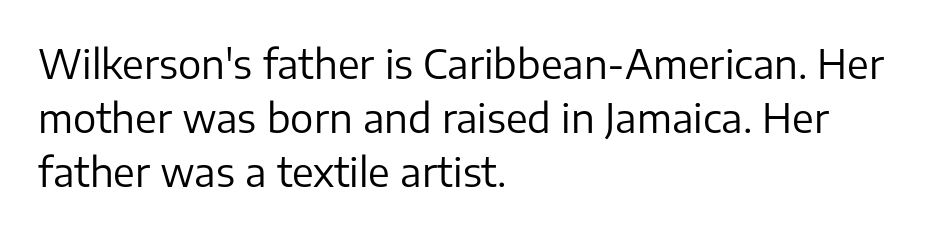
The image shows 39 px regular-weight sans-serif type, upright; set left-aligned, normal line spacing (1.38x), normal letter spacing, not underlined; low stroke contrast and a medium x-height.
